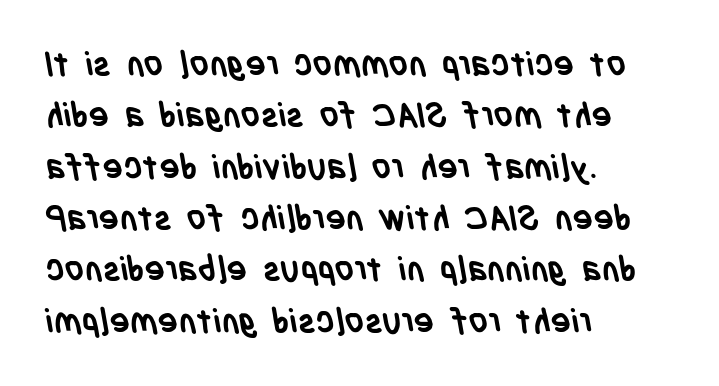
{"serif": "no", "bold": "yes", "weight": "semibold", "width": "condensed", "stroke_contrast": "low", "x_height": "large", "monospaced": "no", "underline": "no", "align": "left", "line_spacing": "normal", "line_spacing_ratio": 1.51, "letter_spacing": "normal", "letter_spacing_em": 0.0, "glyph_px": 34}
